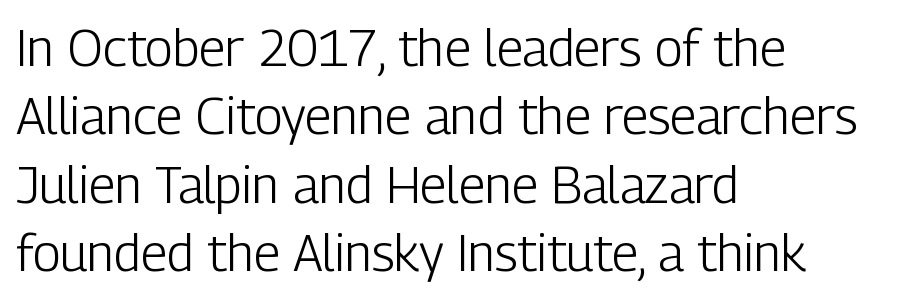
Summary of vertical rhythm: regular, with standard interline spacing. Is this a fixed-width face? No — the glyphs have proportional, varying widths. Lines of text with bare space underneath. Look at the bottom of the vertical strokes: they stop flat, with no serifs.
